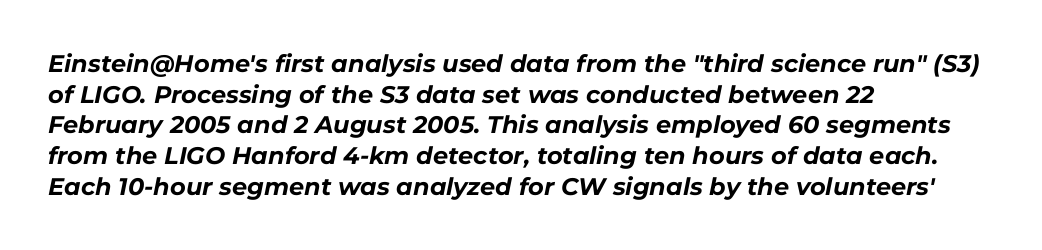
Q: Is the text bold? A: Yes.
Q: Is the text italic (slanted)? A: Yes, it leans right by about 11 degrees.
Q: Is the text underlined? A: No.
Q: How is the paragraph aligned? A: Left-aligned.
Q: Is the spacing between letters normal or unusually wide? A: Normal.
Q: Is the spacing between lines tight, normal or loose? A: Normal.
